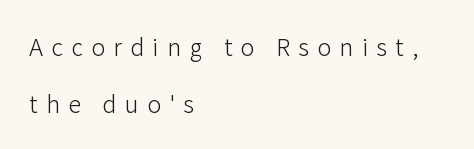
The image shows 23 px text type, upright; set left-aligned, loose line spacing (2.47x), unusually wide letter spacing (+0.37 em), not underlined.
